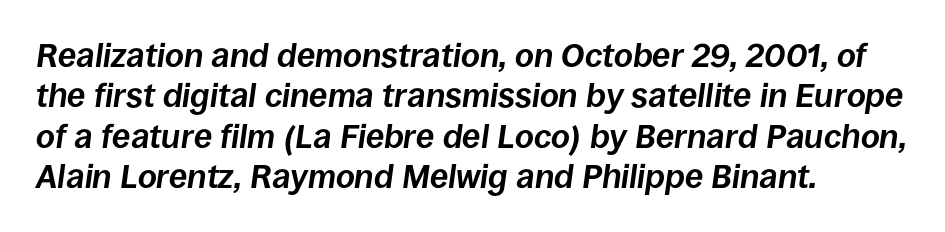
Q: Is the text bold? A: Yes.
Q: Is the text italic (slanted)? A: Yes, it leans right by about 8 degrees.
Q: Is the text underlined? A: No.
Q: How is the paragraph aligned? A: Left-aligned.
Q: Is the spacing between letters normal or unusually wide? A: Normal.
Q: Width (condensed, normal, or wide)? A: Normal.
Q: Stroke contrast? A: Low.
Q: x-height? A: Large.
Q: Monospaced? A: No.
